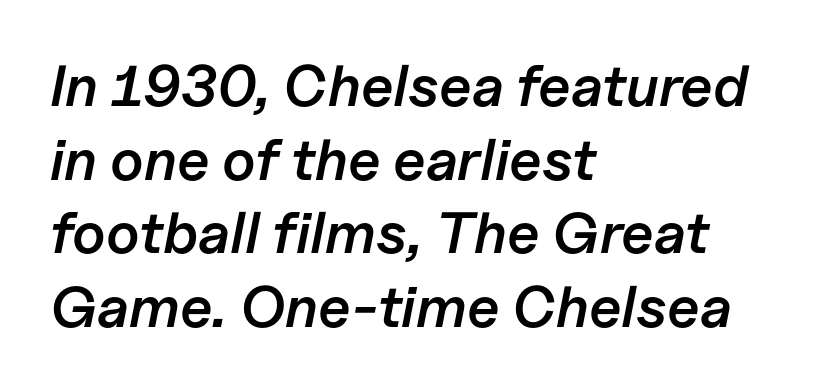
The lines in this sample share a left origin and differ only in where they stop. Bold? Not quite — semibold, heavier than regular but stopping short. The passage shown has conventional tracking throughout. There's an unmistakable incline to the writing here. Looks like regular typesetting: each glyph gets only the width it needs. Underlining? Definitely not there.
